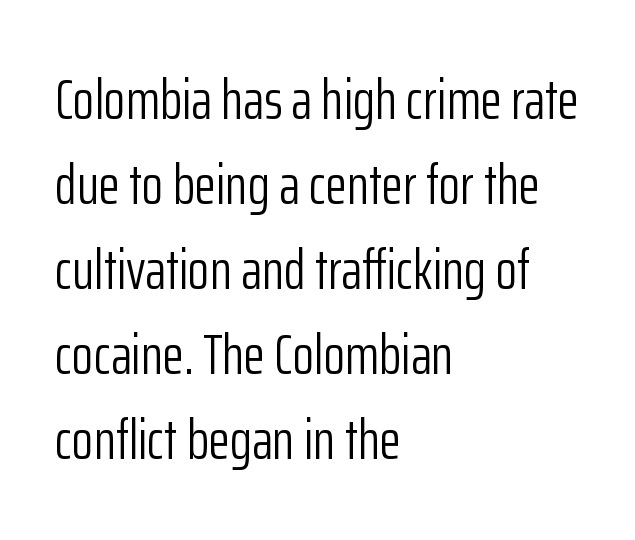
Q: Is the text bold? A: No.
Q: Is the text italic (slanted)? A: No, it is upright.
Q: Is the typeface a serif or a sans-serif typeface? A: Sans-serif.
Q: Is the text underlined? A: No.
Q: How is the paragraph aligned? A: Left-aligned.
Q: Is the spacing between letters normal or unusually wide? A: Normal.
Q: Is the spacing between lines tight, normal or loose? A: Normal.
Q: Width (condensed, normal, or wide)? A: Condensed.
Q: Stroke contrast? A: Low.
Q: x-height? A: Medium.
Q: Monospaced? A: No.
